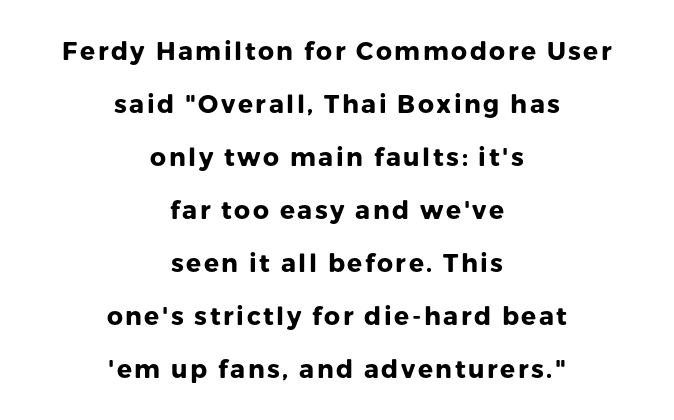
The image shows 25 px bold type, upright; set centered, loose line spacing (2.12x), not underlined.
